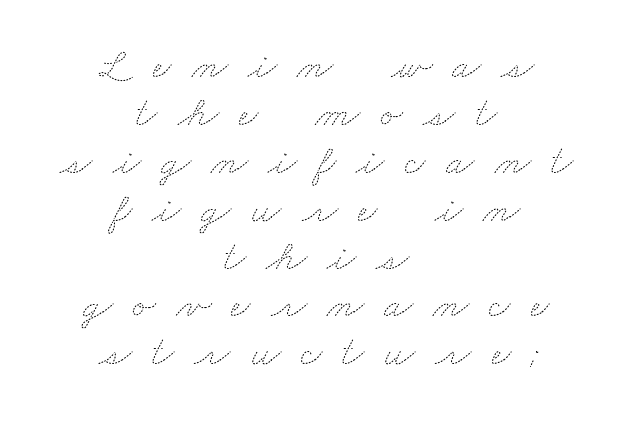
Q: Is the text bold? A: No.
Q: Is the text underlined? A: No.
Q: How is the paragraph aligned? A: Centered.
Q: Is the spacing between letters normal or unusually wide? A: Unusually wide.
Q: Is the spacing between lines tight, normal or loose? A: Tight.
Q: Width (condensed, normal, or wide)? A: Wide.
Q: Stroke contrast? A: Medium.
Q: x-height? A: Small.
Q: Monospaced? A: No.
